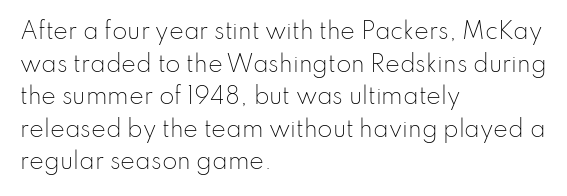
{"italic": "no", "bold": "no", "underline": "no", "align": "left", "line_spacing": "normal", "line_spacing_ratio": 1.48, "letter_spacing": "normal", "letter_spacing_em": 0.0, "glyph_px": 22}
